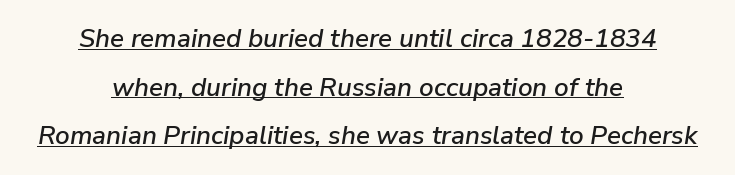
Neither beginnings nor endings align; midpoints do. Does the lettering tilt? It does — this is italic. Looks like someone drew a line under every word here. This rendering leaves character spacing at its baseline value.
